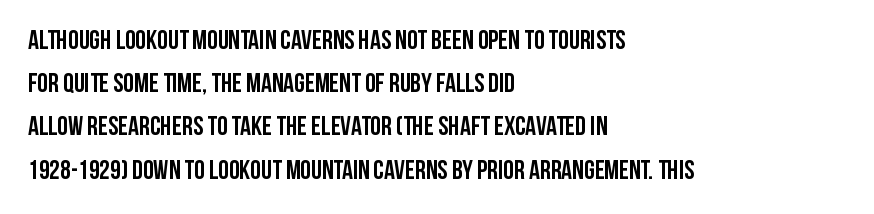
Layout note: lines flush left. Decoration check: the copy has no underline. Each new line begins a customary step beneath the previous one. The characters look thick and weighty, a clear bold. Do the letters lean? They stand straight.
